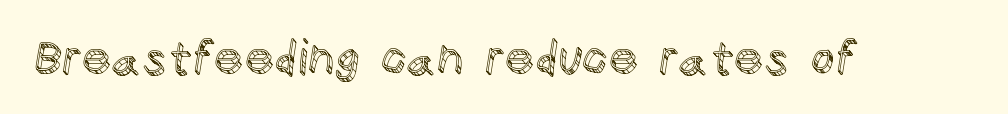
{"width": "normal", "x_height": "large", "monospaced": "no", "underline": "no", "letter_spacing": "normal", "letter_spacing_em": 0.0, "glyph_px": 47}
